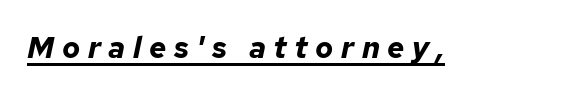
Q: Is the text bold? A: Yes.
Q: Is the text italic (slanted)? A: Yes, it leans right by about 12 degrees.
Q: Is the text underlined? A: Yes.
Q: Is the spacing between letters normal or unusually wide? A: Unusually wide.
Q: Width (condensed, normal, or wide)? A: Normal.
Q: Stroke contrast? A: Low.
Q: x-height? A: Medium.
Q: Monospaced? A: No.
